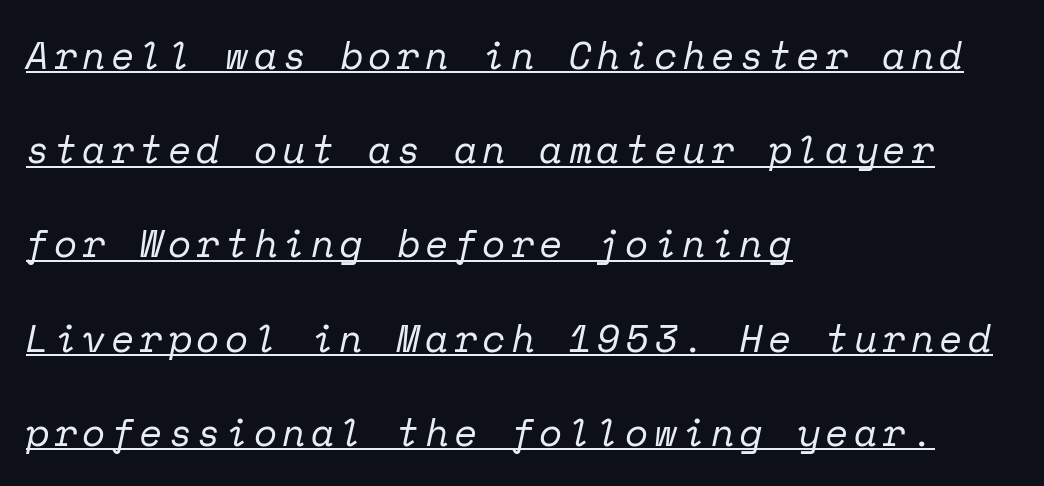
Q: Is the text bold? A: No.
Q: Is the text italic (slanted)? A: Yes, it leans right by about 12 degrees.
Q: Is the typeface a serif or a sans-serif typeface? A: Serif.
Q: Is the text underlined? A: Yes.
Q: How is the paragraph aligned? A: Left-aligned.
Q: Is the spacing between lines tight, normal or loose? A: Loose.
Q: Width (condensed, normal, or wide)? A: Normal.
Q: Stroke contrast? A: Low.
Q: x-height? A: Medium.
Q: Monospaced? A: Yes.
